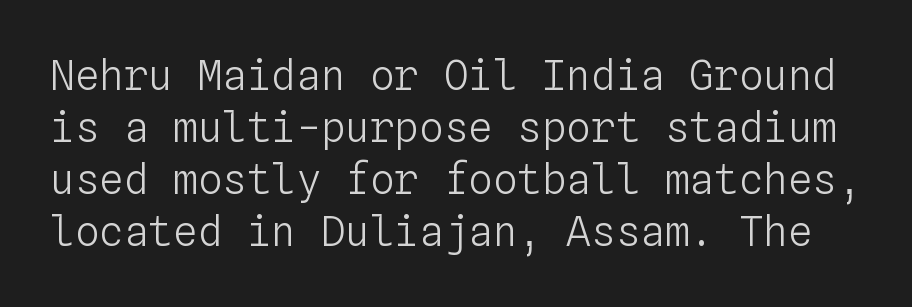
Q: Is the text bold? A: No.
Q: Is the text italic (slanted)? A: No, it is upright.
Q: Is the text underlined? A: No.
Q: Is the spacing between letters normal or unusually wide? A: Normal.
Q: Is the spacing between lines tight, normal or loose? A: Normal.
Q: Width (condensed, normal, or wide)? A: Normal.
Q: Stroke contrast? A: Low.
Q: x-height? A: Medium.
Q: Monospaced? A: Yes.
